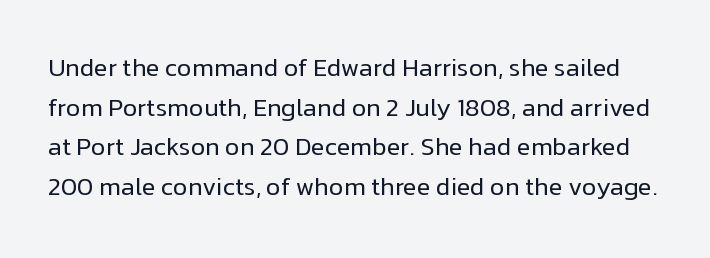
The image shows 25 px text type, upright; set normal line spacing (1.59x), normal letter spacing, not underlined.
